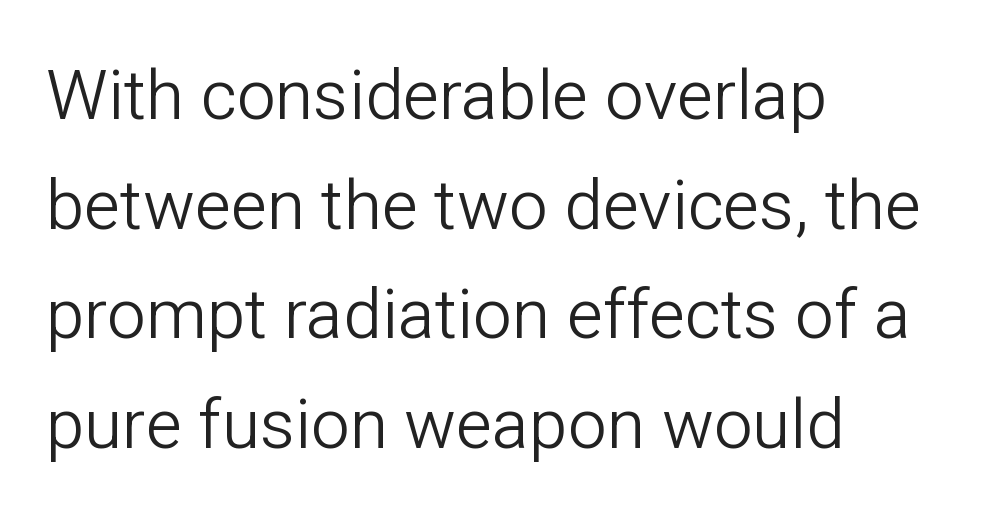
The image shows 69 px light sans-serif type, upright; set left-aligned, normal line spacing (1.59x), normal letter spacing, not underlined; low stroke contrast and a medium x-height.
